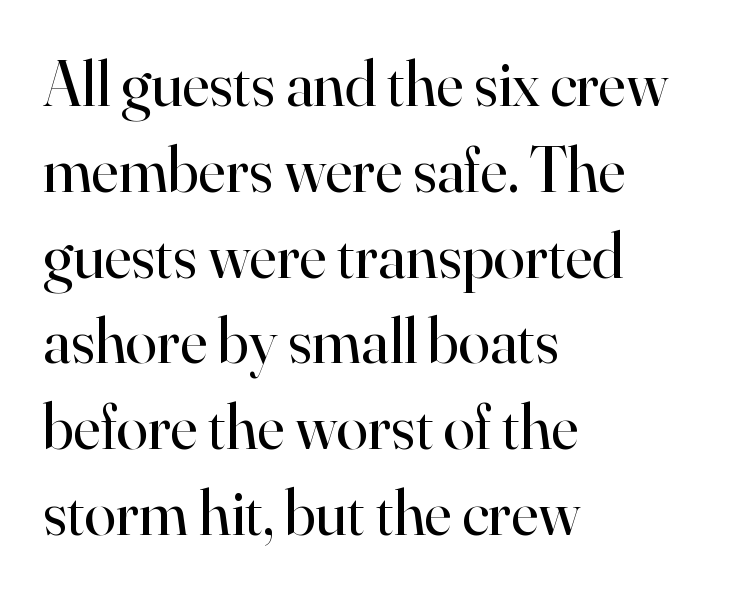
Q: Is the text bold? A: No.
Q: Is the text italic (slanted)? A: No, it is upright.
Q: Is the typeface a serif or a sans-serif typeface? A: Serif.
Q: Is the text underlined? A: No.
Q: How is the paragraph aligned? A: Left-aligned.
Q: Is the spacing between letters normal or unusually wide? A: Normal.
Q: Is the spacing between lines tight, normal or loose? A: Normal.
Q: Width (condensed, normal, or wide)? A: Normal.
Q: Stroke contrast? A: High.
Q: x-height? A: Small.
Q: Monospaced? A: No.
